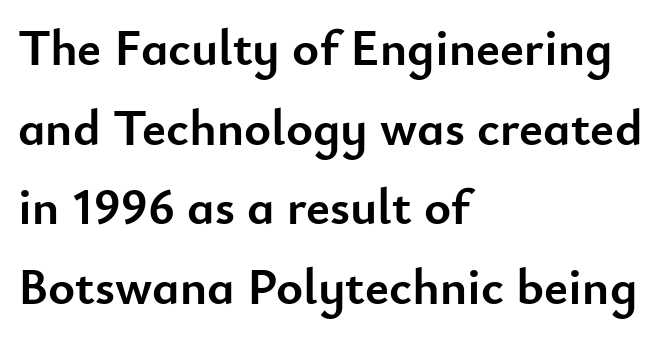
The image shows 51 px semibold sans-serif type, upright; set left-aligned, normal line spacing (1.56x), normal letter spacing, not underlined; low stroke contrast and a small x-height.
